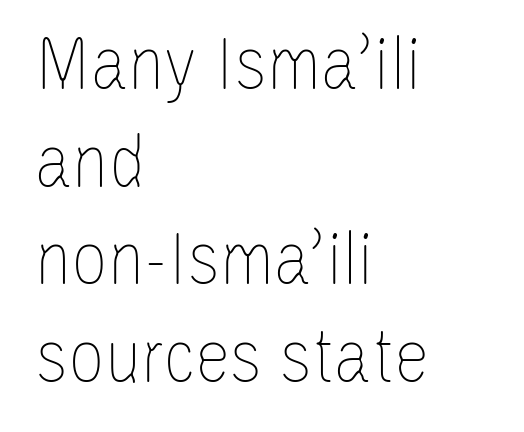
Is the stroke heavy? The answer is a plain regular-or-lighter. Check the space under the baseline: it is left empty. One-word summary of the alignment: left. Tracking here is standard; glyphs follow each other at the usual distance. Characters remain perfectly vertical along every line. Spacing verdict: proportional, widths tailored to each character.
